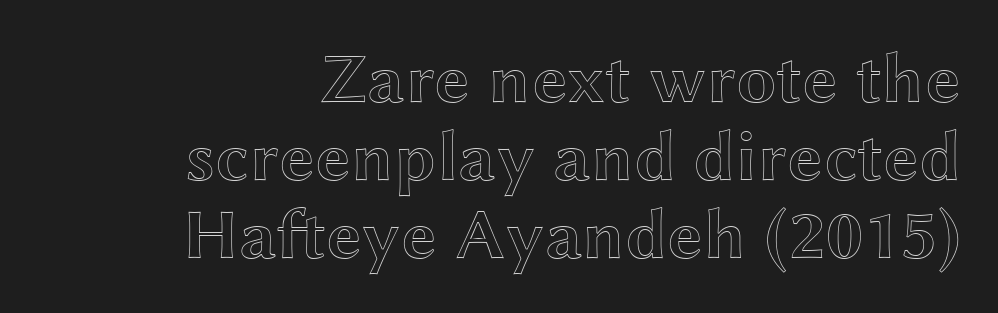
The image shows 72 px wide type, upright; set right-aligned, tight line spacing (1.08x), normal letter spacing, not underlined; a medium x-height.
